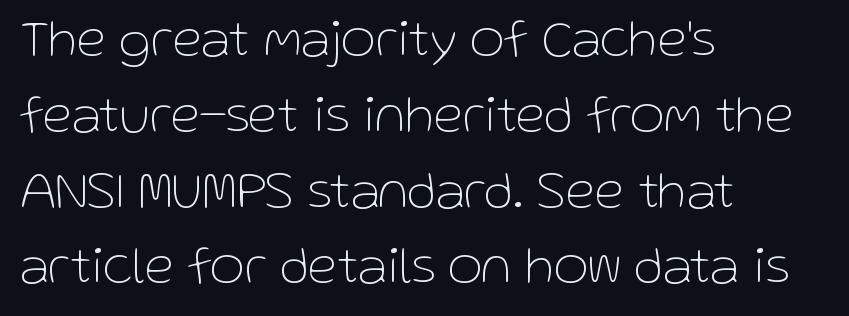
{"serif": "no", "italic": "no", "bold": "no", "weight": "thin", "width": "normal", "stroke_contrast": "low", "x_height": "medium", "monospaced": "no", "underline": "no", "align": "left", "line_spacing": "normal", "line_spacing_ratio": 1.43, "letter_spacing": "normal", "letter_spacing_em": 0.0, "glyph_px": 53}
